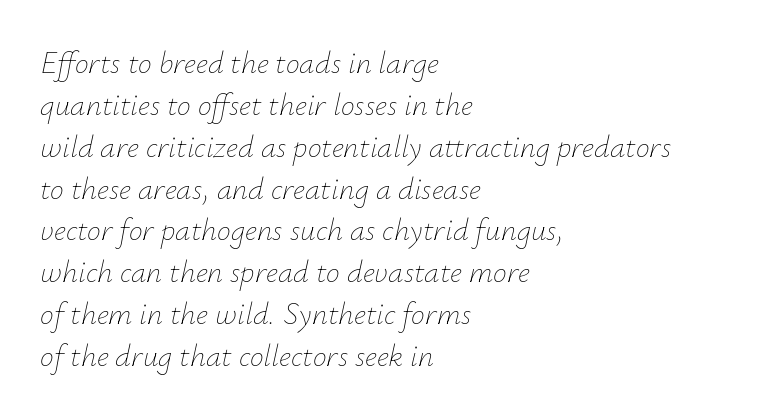
{"italic": "yes", "lean": "right", "slant_degrees": 12, "bold": "no", "weight": "thin", "width": "normal", "stroke_contrast": "low", "x_height": "small", "monospaced": "no", "underline": "no", "align": "left", "line_spacing": "normal", "line_spacing_ratio": 1.35, "letter_spacing": "normal", "letter_spacing_em": 0.0, "glyph_px": 31}
